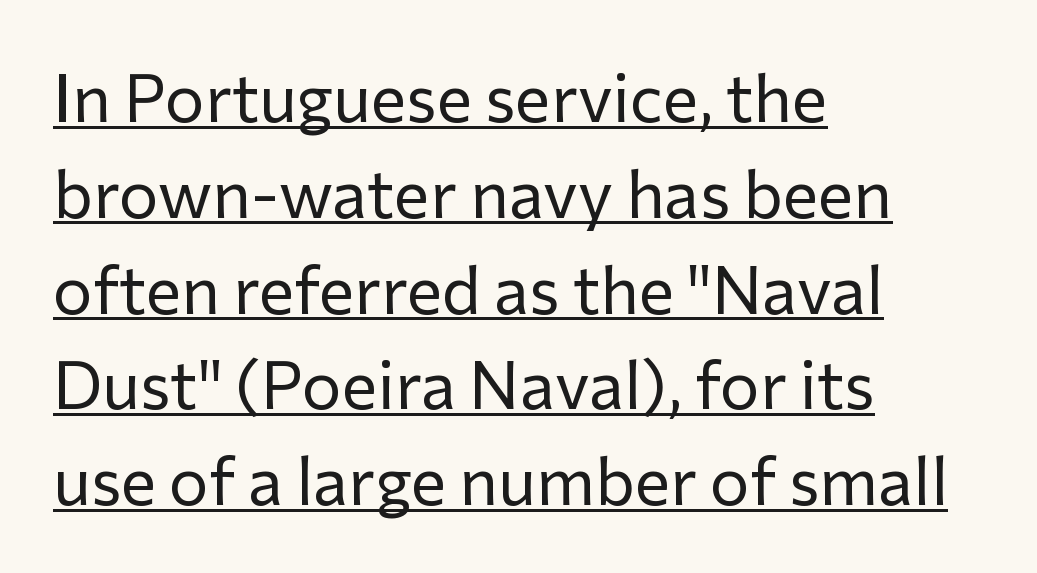
{"serif": "no", "italic": "no", "bold": "no", "weight": "regular", "width": "normal", "stroke_contrast": "low", "x_height": "medium", "monospaced": "no", "underline": "yes", "align": "left", "line_spacing": "normal", "line_spacing_ratio": 1.43, "letter_spacing": "normal", "letter_spacing_em": 0.0, "glyph_px": 67}
